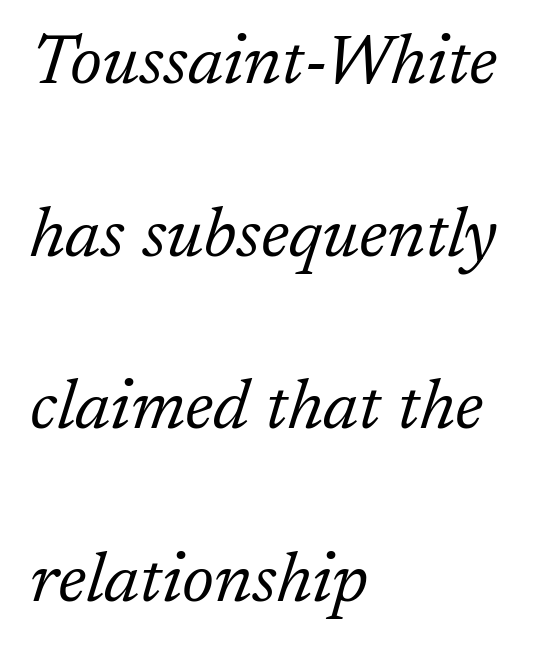
The image shows 71 px light serif type, italic (leaning right); set left-aligned, loose line spacing (2.43x), normal letter spacing, not underlined; low stroke contrast and a medium x-height.
